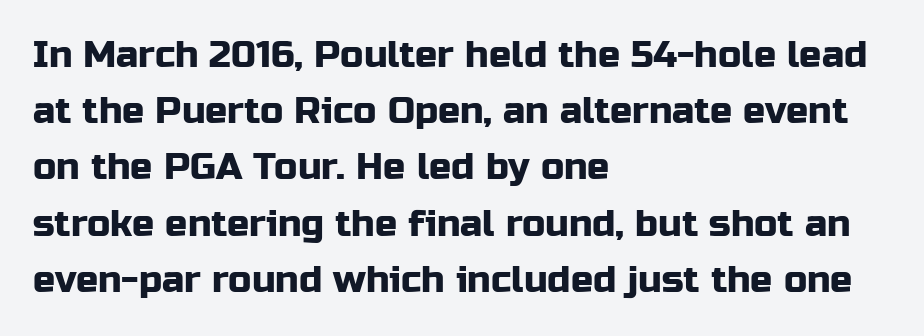
Tall strokes in this sample are plumb rather than angled. Every row of glyphs begins at an identical x-position on the left. Each letter keeps its own natural width here, so spacing adapts to shape. A typesetter would label this face a sans.
